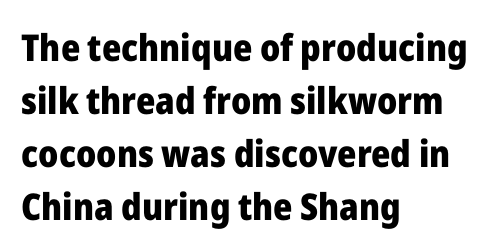
The image shows 37 px heavy sans-serif type, upright; set left-aligned, normal line spacing (1.43x), normal letter spacing, not underlined; low stroke contrast and a medium x-height.
